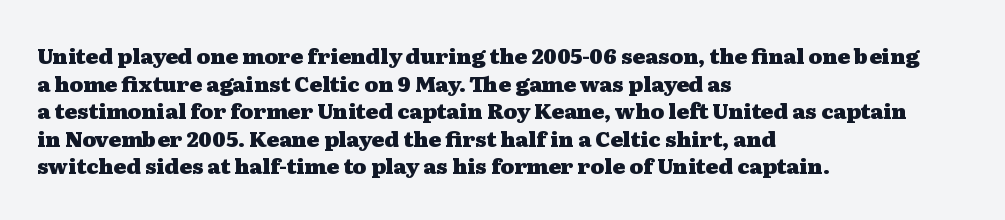
The image shows 21 px bold type, upright; set left-aligned, normal line spacing (1.31x), normal letter spacing, not underlined.
